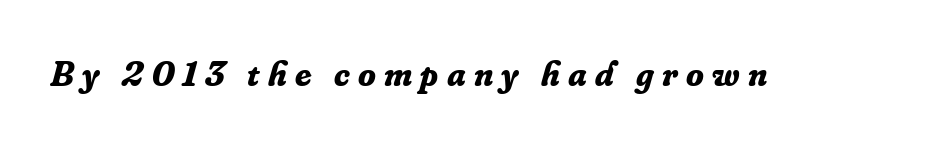
Honestly, there is no underline to notice here at all. Each word looks stretched out because of the extra space between its letters. Classification — serif. The whole block is typeset with a tilt. Look at the stroke-to-counter ratio: heavy, a bold. The rendering uses natural spacing where letterforms have individual widths.
